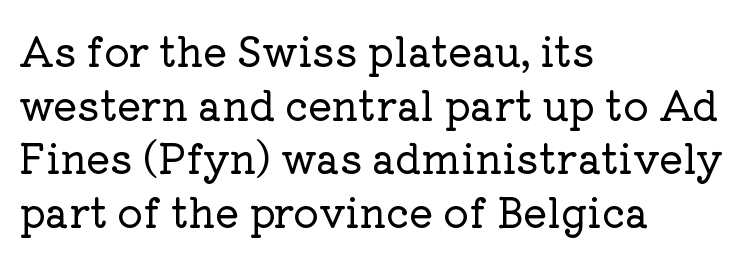
The image shows 40 px serif type, upright; set left-aligned, normal line spacing (1.34x), normal letter spacing, not underlined; low stroke contrast and a medium x-height.
